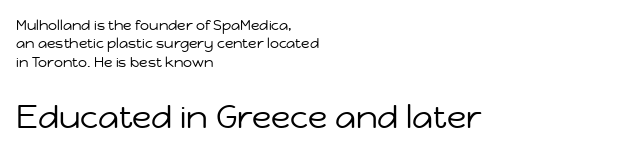
These two chunks differ in scale, with the bottom chunk taking the larger measure. Each word holds together tightly as a unit, with standard inter-letter gaps. No italicization has been applied; the sample stays upright. Visually the block forms a straight wall on the left and a jagged coastline on the right.
